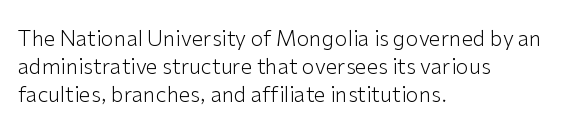
The image shows 21 px text type, upright; set left-aligned, normal line spacing (1.34x), normal letter spacing, not underlined.
